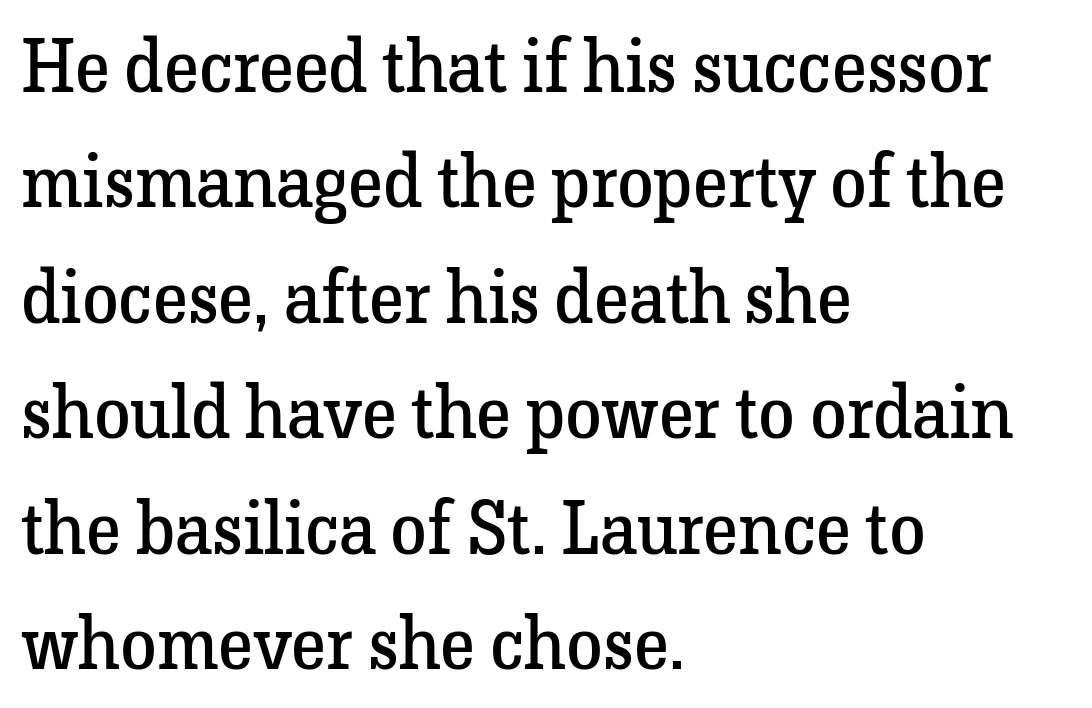
These lines are rendered in a variable-pitch font. The rendering anchors every line to the left-hand side. Honestly, the letter spacing is just normal — you wouldn't notice it. No heavy texture on the line: the type isn't bold. Lines of text with bare space underneath. Leading: standard.
